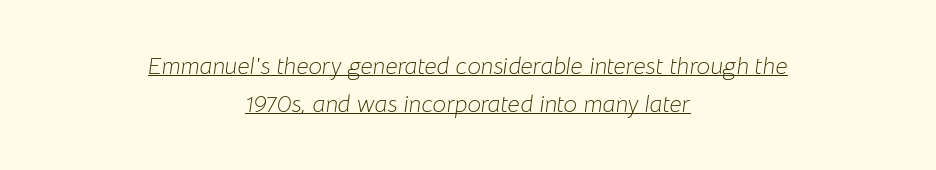
{"italic": "yes", "lean": "right", "slant_degrees": 8, "bold": "no", "underline": "yes", "align": "center", "line_spacing": "normal", "line_spacing_ratio": 1.6, "letter_spacing": "normal", "letter_spacing_em": 0.0, "glyph_px": 24}
